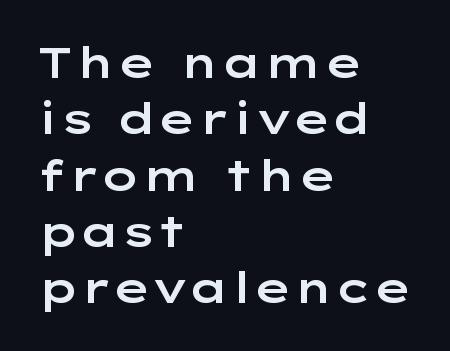
Honestly, the row spacing looks completely unremarkable. Every character sits straight up, as roman type does. Standard letterfit; no display-style spreading of the glyphs. This sample uses a sans-serif face. The passage shown is typed in a proportional face where columns would drift. Every row of glyphs begins at an identical x-position on the left.
